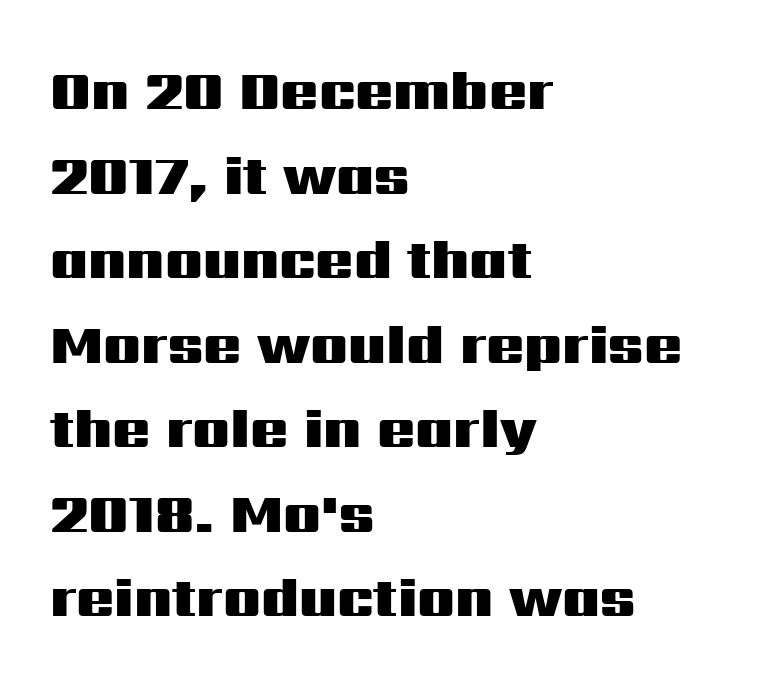
Regarding serifs, this sample does without them. The letters advance in unequal steps, a hallmark of proportional type. Heavy, bold letterforms. The passage shown stacks its lines at a standard gap.
